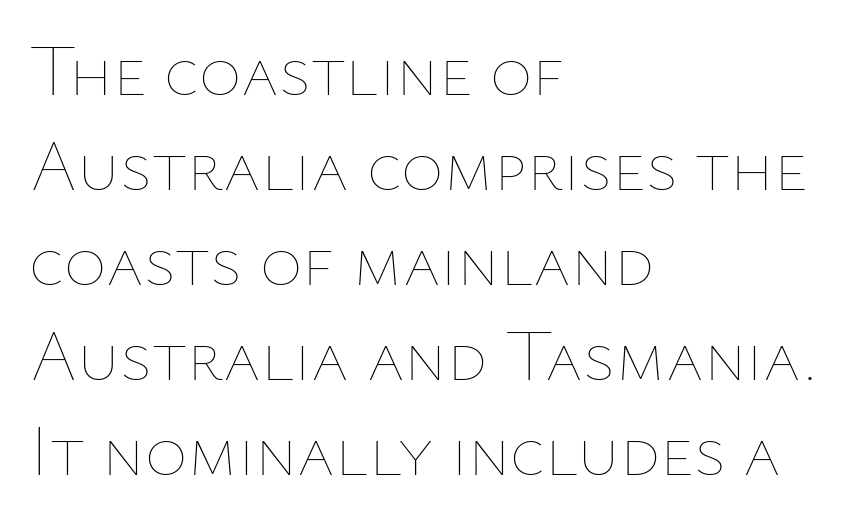
Q: Is the text bold? A: No.
Q: Is the text italic (slanted)? A: No, it is upright.
Q: Is the text underlined? A: No.
Q: How is the paragraph aligned? A: Left-aligned.
Q: Is the spacing between letters normal or unusually wide? A: Normal.
Q: Is the spacing between lines tight, normal or loose? A: Normal.
Q: Width (condensed, normal, or wide)? A: Normal.
Q: Stroke contrast? A: Low.
Q: x-height? A: Medium.
Q: Monospaced? A: No.
